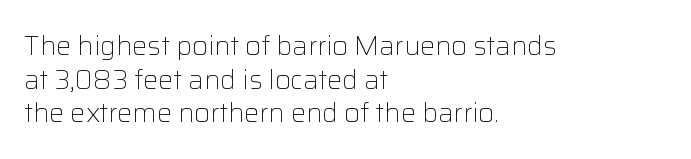
Whoever set this chose a conventional vertical rhythm. Each stroke keeps to a modest, everyday thickness or less. Is there any slant? The stems are plumb. Any mark beneath the type? The region is blank. Horizontal alignment here is leftward, the default for most running prose.
